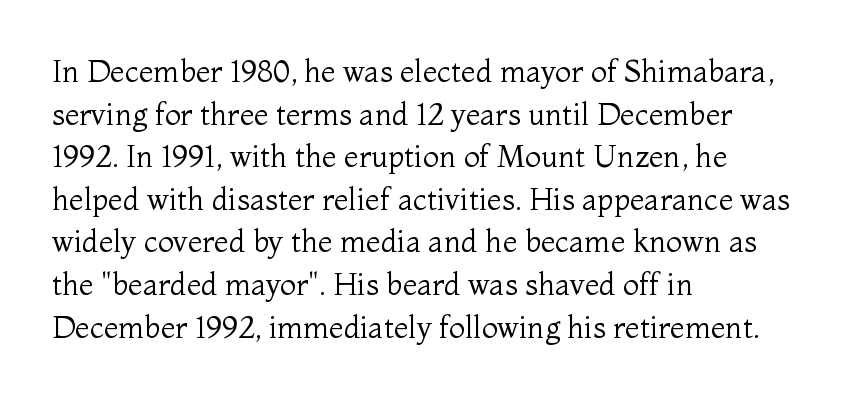
The image shows 30 px regular-weight serif type, upright; set left-aligned, normal line spacing (1.42x), normal letter spacing, not underlined; medium stroke contrast and a medium x-height.
